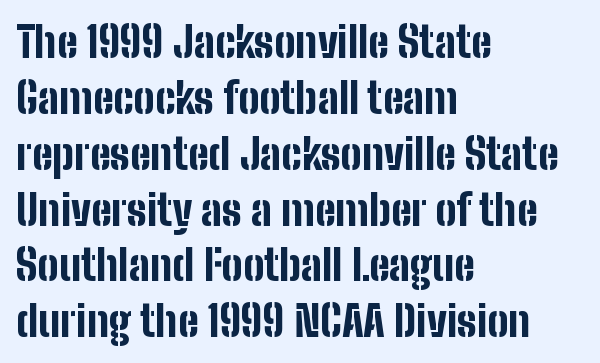
The image shows 42 px bold, condensed sans-serif type, upright; set left-aligned, normal line spacing (1.33x), normal letter spacing, not underlined; low stroke contrast and a medium x-height.
